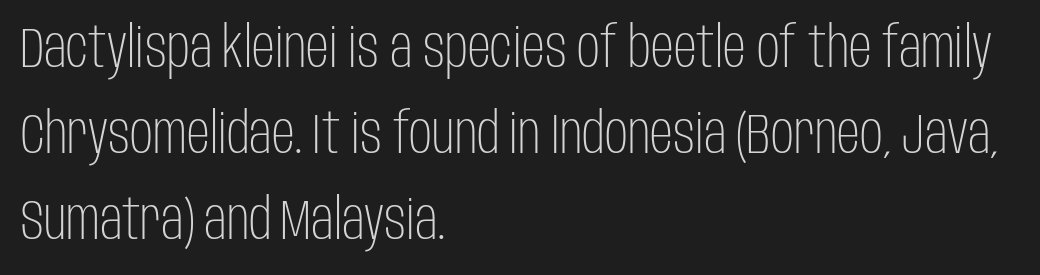
The image shows 57 px light, condensed sans-serif type, upright; set left-aligned, normal line spacing (1.51x), normal letter spacing, not underlined; low stroke contrast and a large x-height.
